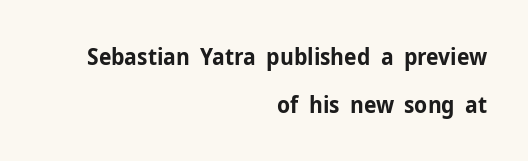
The image shows 23 px bold type, upright; set right-aligned, loose line spacing (2.07x), normal letter spacing, not underlined.
